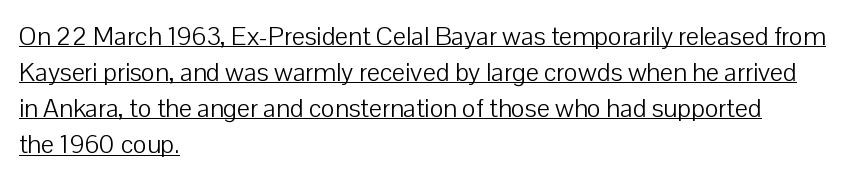
The space between consecutive lines is moderate. The sample's only ornament is a line tracing under the words. You could call the tracking neutral — neither tight nor loose. On a weight scale, this lands at 450 or below. Designer's note — italics off, roman on. Teacher's note: observe the even left margin — that is flush-left alignment.
